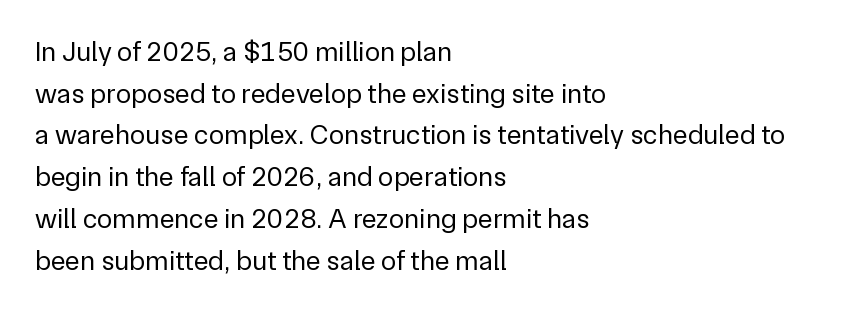
Clear beneath every line of the passage. The rows are spaced the way most documents space them. The tracking reads as untouched default to a designer's eye. The characters are drawn with everyday or finer stroke widths.
